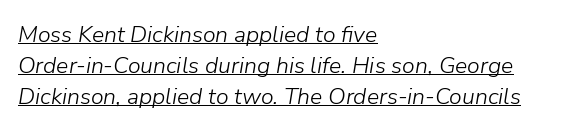
The image shows 23 px text type, italic (leaning right); set left-aligned, normal line spacing (1.34x), normal letter spacing, underlined.
